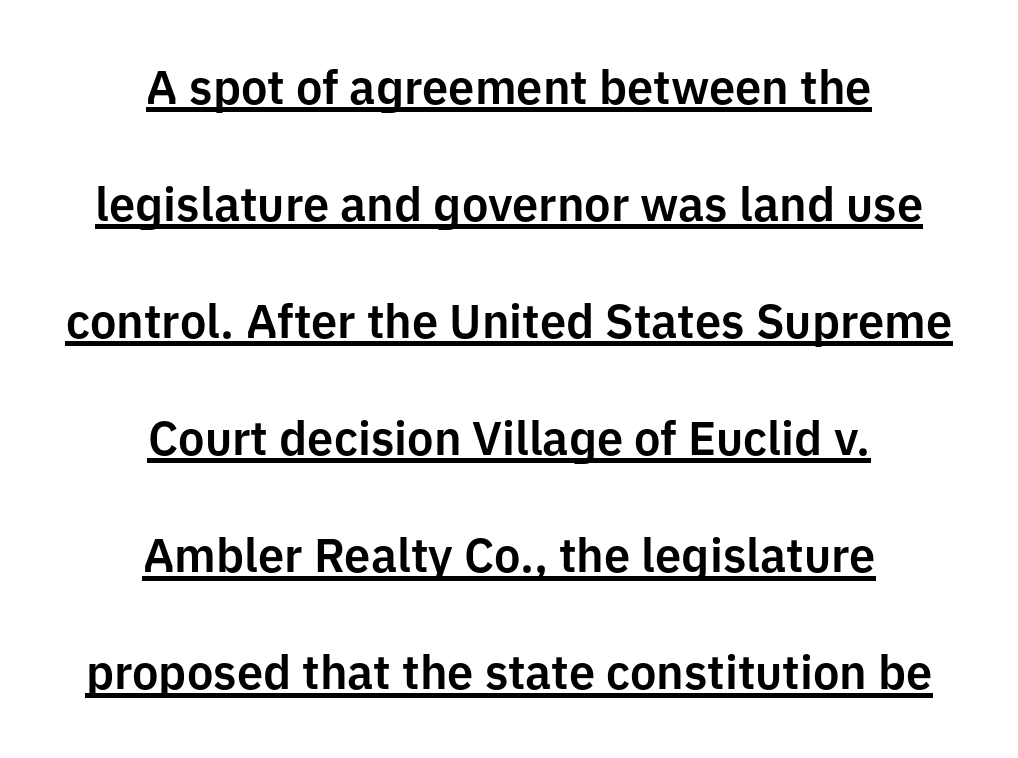
Q: Is the text italic (slanted)? A: No, it is upright.
Q: Is the typeface a serif or a sans-serif typeface? A: Sans-serif.
Q: Is the text underlined? A: Yes.
Q: How is the paragraph aligned? A: Centered.
Q: Is the spacing between letters normal or unusually wide? A: Normal.
Q: Is the spacing between lines tight, normal or loose? A: Loose.
Q: Width (condensed, normal, or wide)? A: Normal.
Q: Stroke contrast? A: Low.
Q: x-height? A: Medium.
Q: Monospaced? A: No.
